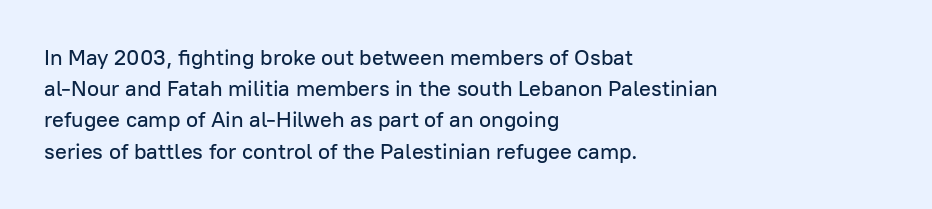
The image shows 22 px text type, upright; set left-aligned, normal line spacing (1.42x), normal letter spacing, not underlined.
